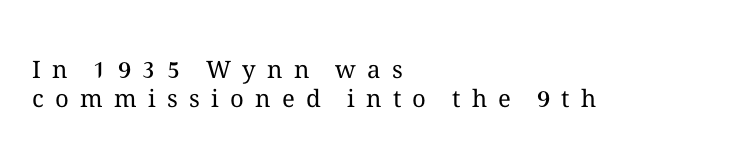
Q: Is the text bold? A: No.
Q: Is the text italic (slanted)? A: No, it is upright.
Q: Is the text underlined? A: No.
Q: How is the paragraph aligned? A: Left-aligned.
Q: Is the spacing between letters normal or unusually wide? A: Unusually wide.
